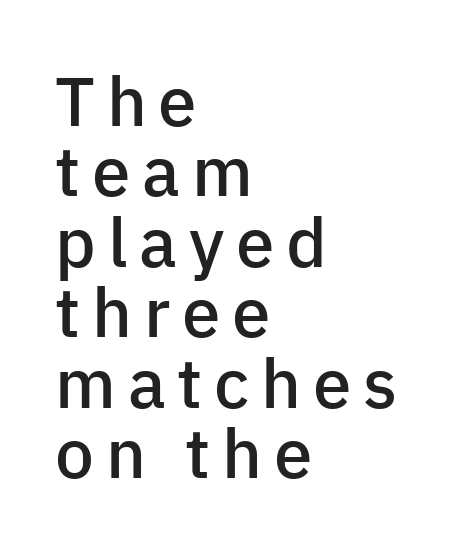
Q: Is the text bold? A: Semi-bold.
Q: Is the text italic (slanted)? A: No, it is upright.
Q: Is the typeface a serif or a sans-serif typeface? A: Sans-serif.
Q: Is the text underlined? A: No.
Q: How is the paragraph aligned? A: Left-aligned.
Q: Is the spacing between lines tight, normal or loose? A: Tight.
Q: Width (condensed, normal, or wide)? A: Normal.
Q: Stroke contrast? A: Low.
Q: x-height? A: Medium.
Q: Monospaced? A: No.
